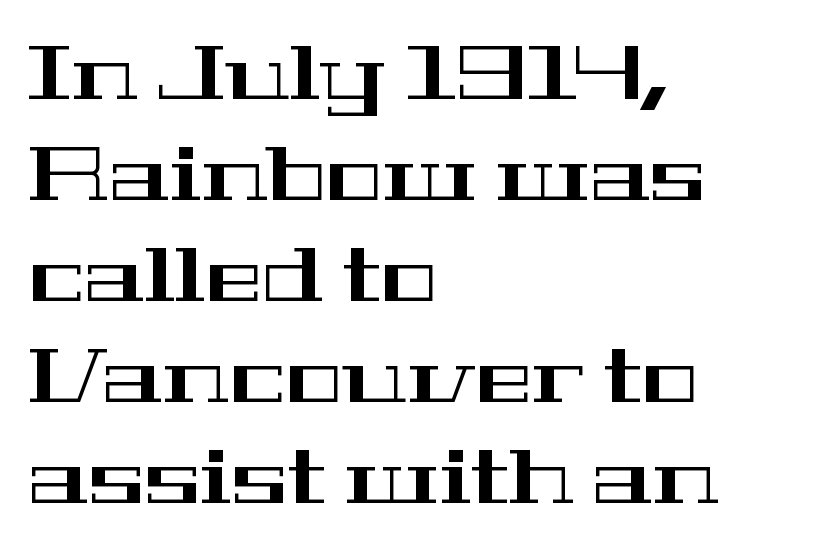
The image shows 76 px wide serif type, upright; set left-aligned, normal line spacing (1.33x), normal letter spacing, not underlined; high stroke contrast and a medium x-height.
